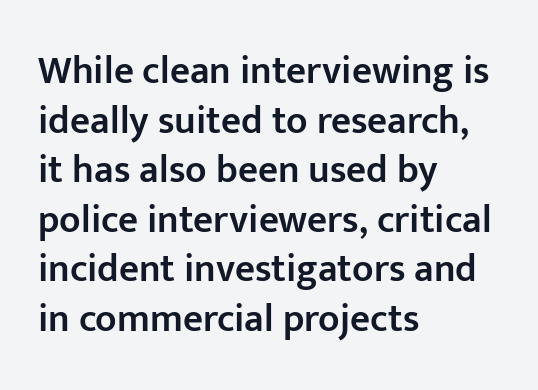
Q: Is the text bold? A: Semi-bold.
Q: Is the text italic (slanted)? A: No, it is upright.
Q: Is the typeface a serif or a sans-serif typeface? A: Sans-serif.
Q: Is the text underlined? A: No.
Q: How is the paragraph aligned? A: Left-aligned.
Q: Is the spacing between letters normal or unusually wide? A: Normal.
Q: Is the spacing between lines tight, normal or loose? A: Normal.
Q: Width (condensed, normal, or wide)? A: Normal.
Q: Stroke contrast? A: Low.
Q: x-height? A: Medium.
Q: Monospaced? A: No.
